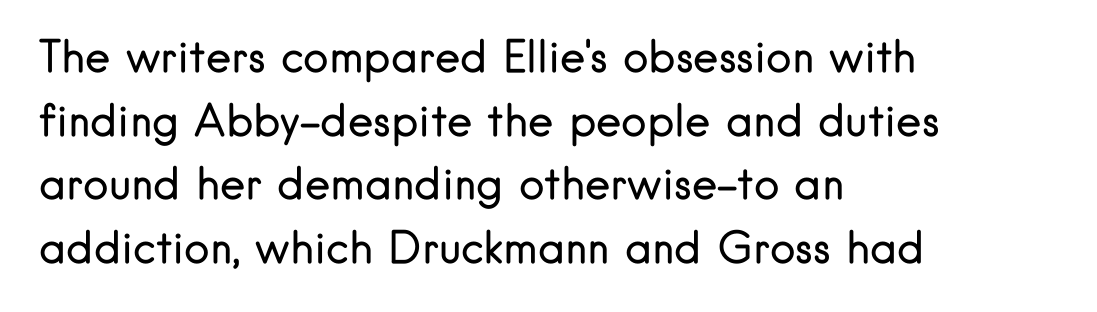
The typography opts for an upright posture over an oblique one. The strip under each line holds only bare page. Successive baselines arrive at the customary interval. The glyphs in this specimen are sans serif. In CSS terms this would be text-align: left. Compared with typical body copy, the letter spacing here is the same.
